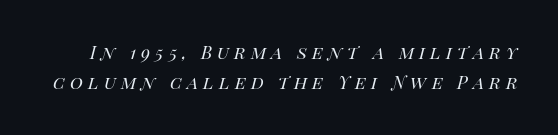
{"italic": "yes", "lean": "right", "slant_degrees": 14, "bold": "no", "underline": "no", "line_spacing": "normal", "line_spacing_ratio": 1.35, "letter_spacing": "wide", "letter_spacing_em": 0.23, "glyph_px": 22}
